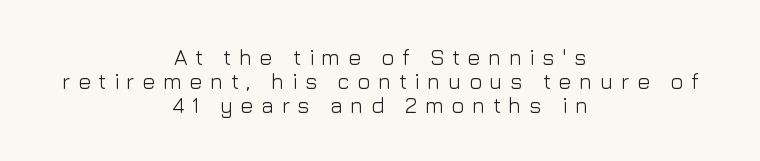
{"italic": "no", "bold": "no", "underline": "no", "align": "center", "line_spacing": "tight", "line_spacing_ratio": 1.09, "letter_spacing": "wide", "letter_spacing_em": 0.34, "glyph_px": 22}
